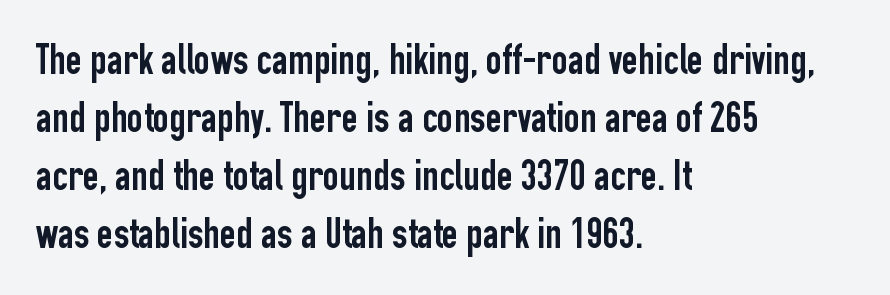
{"serif": "no", "italic": "no", "width": "condensed", "stroke_contrast": "low", "x_height": "medium", "monospaced": "no", "underline": "no", "align": "left", "line_spacing": "normal", "line_spacing_ratio": 1.32, "letter_spacing": "normal", "letter_spacing_em": 0.0, "glyph_px": 44}
